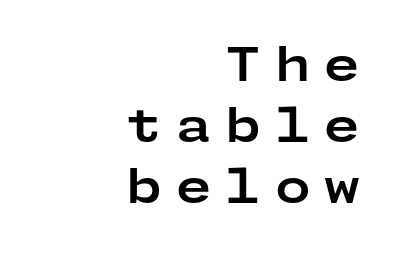
Q: Is the text bold? A: Yes.
Q: Is the text italic (slanted)? A: No, it is upright.
Q: Is the typeface a serif or a sans-serif typeface? A: Sans-serif.
Q: Is the text underlined? A: No.
Q: How is the paragraph aligned? A: Right-aligned.
Q: Is the spacing between letters normal or unusually wide? A: Unusually wide.
Q: Is the spacing between lines tight, normal or loose? A: Normal.
Q: Width (condensed, normal, or wide)? A: Wide.
Q: Stroke contrast? A: Low.
Q: x-height? A: Medium.
